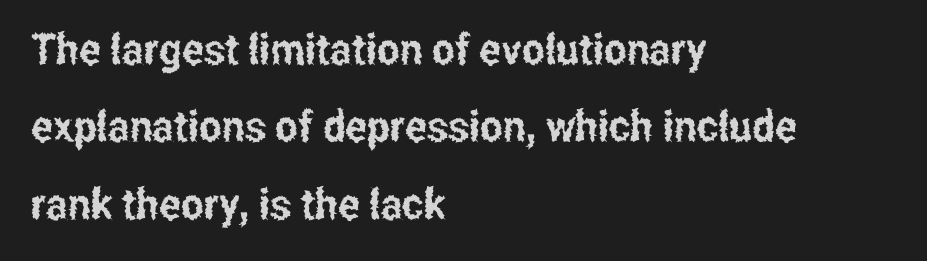
Q: Is the text italic (slanted)? A: No, it is upright.
Q: Is the typeface a serif or a sans-serif typeface? A: Sans-serif.
Q: Is the text underlined? A: No.
Q: How is the paragraph aligned? A: Left-aligned.
Q: Is the spacing between letters normal or unusually wide? A: Normal.
Q: Width (condensed, normal, or wide)? A: Condensed.
Q: Stroke contrast? A: Low.
Q: x-height? A: Medium.
Q: Monospaced? A: No.
